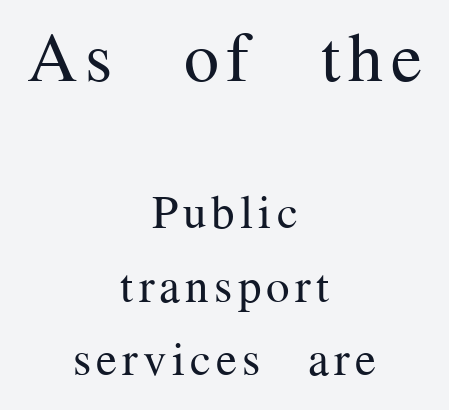
The image shows 70 px regular-weight serif type, upright; set centered, normal line spacing (1.57x), not underlined; the first (top) block is 1.49x larger; medium stroke contrast and a medium x-height.
